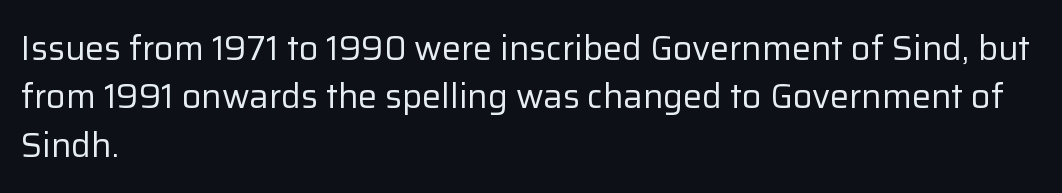
{"serif": "no", "italic": "no", "bold": "no", "weight": "regular", "width": "normal", "stroke_contrast": "low", "x_height": "medium", "monospaced": "no", "underline": "no", "align": "left", "line_spacing": "normal", "line_spacing_ratio": 1.42, "letter_spacing": "normal", "letter_spacing_em": 0.0, "glyph_px": 34}
